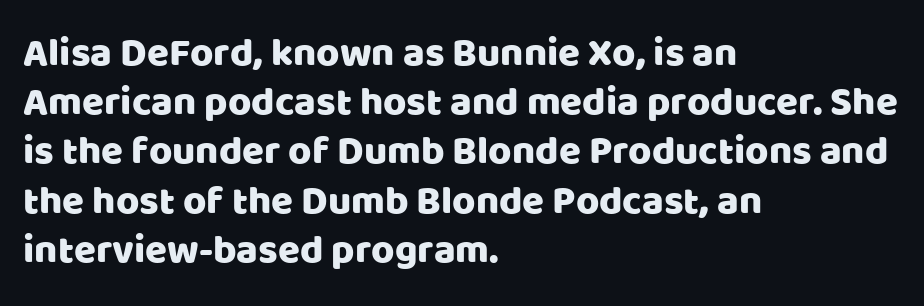
The image shows 40 px sans-serif type, upright; set left-aligned, line spacing 1.23x, normal letter spacing, not underlined; low stroke contrast and a large x-height.
